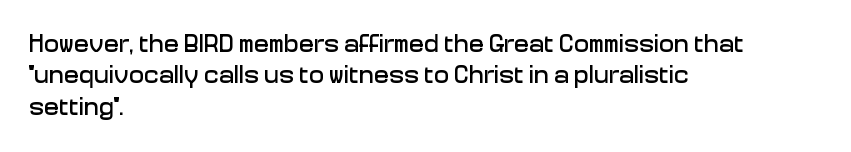
The space directly below the letters is spotless. Whoever set this chose a conventional vertical rhythm. The typesetter chose a ragged-right arrangement here. Posture: straight, roman, zero tilt. Standard letterfit; no display-style spreading of the glyphs.
